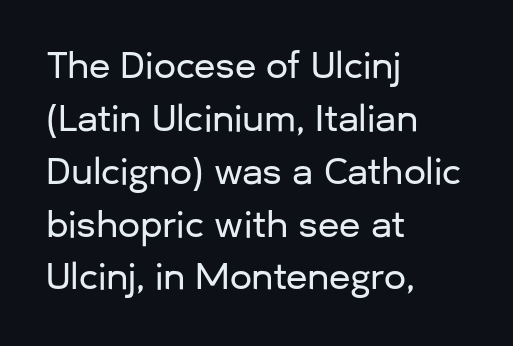
The gap between lines stays unmarked. Is there much room between lines? A standard amount, neither cramped nor airy. Inter-character spacing is left at the font's built-in metrics. The rendering anchors every line to the left-hand side. This is roman type, the default non-slanted kind.
